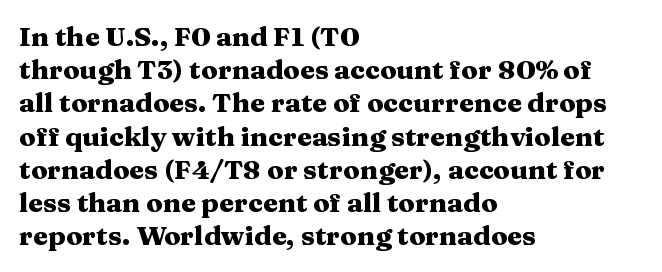
Q: Is the text bold? A: Yes.
Q: Is the text italic (slanted)? A: No, it is upright.
Q: Is the text underlined? A: No.
Q: How is the paragraph aligned? A: Left-aligned.
Q: Is the spacing between letters normal or unusually wide? A: Normal.
